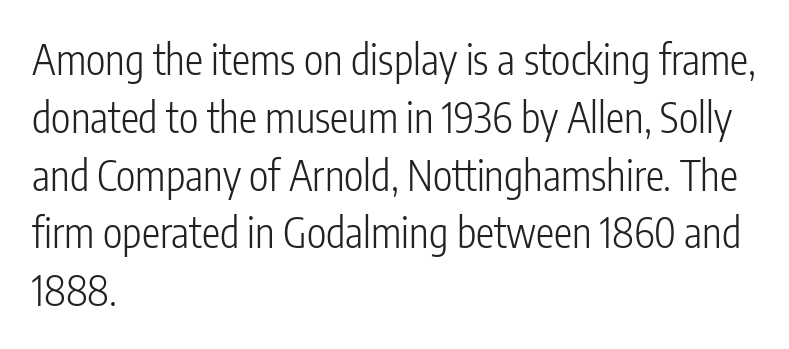
Nothing unusual about the tracking: characters are spaced as the font intends. Where is the straight margin? On the left. The letters stand upright; this is a roman face. Is the stroke heavy? The answer is a plain regular-or-lighter.
